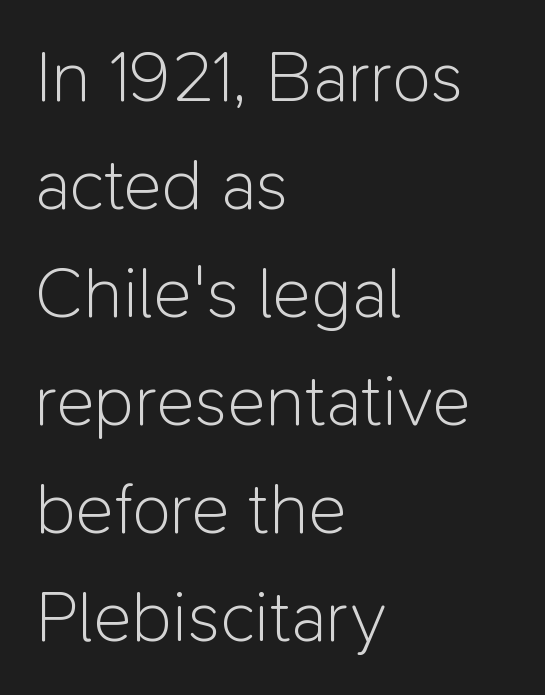
Q: Is the text bold? A: No.
Q: Is the text italic (slanted)? A: No, it is upright.
Q: Is the typeface a serif or a sans-serif typeface? A: Sans-serif.
Q: Is the text underlined? A: No.
Q: How is the paragraph aligned? A: Left-aligned.
Q: Is the spacing between letters normal or unusually wide? A: Normal.
Q: Is the spacing between lines tight, normal or loose? A: Normal.
Q: Width (condensed, normal, or wide)? A: Normal.
Q: Stroke contrast? A: Low.
Q: x-height? A: Medium.
Q: Monospaced? A: No.
